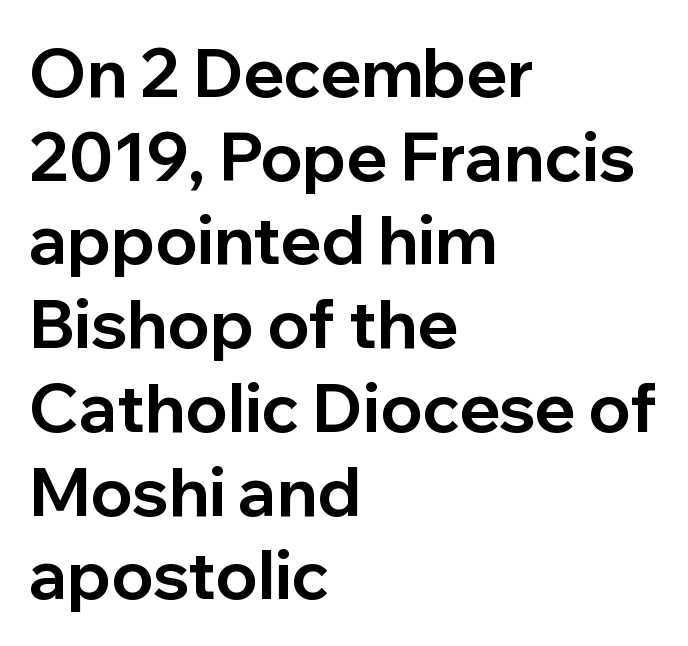
Q: Is the text bold? A: Yes.
Q: Is the text italic (slanted)? A: No, it is upright.
Q: Is the typeface a serif or a sans-serif typeface? A: Sans-serif.
Q: Is the text underlined? A: No.
Q: How is the paragraph aligned? A: Left-aligned.
Q: Is the spacing between letters normal or unusually wide? A: Normal.
Q: Is the spacing between lines tight, normal or loose? A: Normal.
Q: Width (condensed, normal, or wide)? A: Normal.
Q: Stroke contrast? A: Low.
Q: x-height? A: Medium.
Q: Monospaced? A: No.
